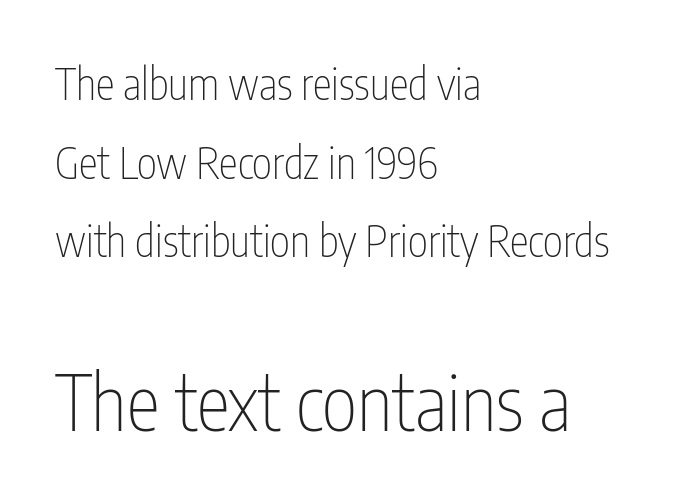
{"serif": "no", "italic": "no", "bold": "no", "weight": "thin", "width": "condensed", "stroke_contrast": "low", "x_height": "medium", "monospaced": "no", "underline": "no", "align": "left", "line_spacing_ratio": 1.83, "letter_spacing": "normal", "letter_spacing_em": 0.0, "larger_block": "second", "size_ratio": 1.77, "glyph_px": 76}
